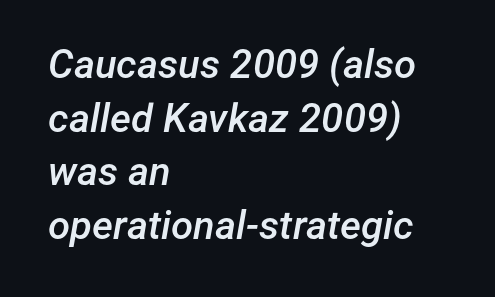
The image shows 40 px semibold type, italic (leaning right); set left-aligned, normal line spacing (1.34x), normal letter spacing, not underlined; low stroke contrast and a medium x-height.
